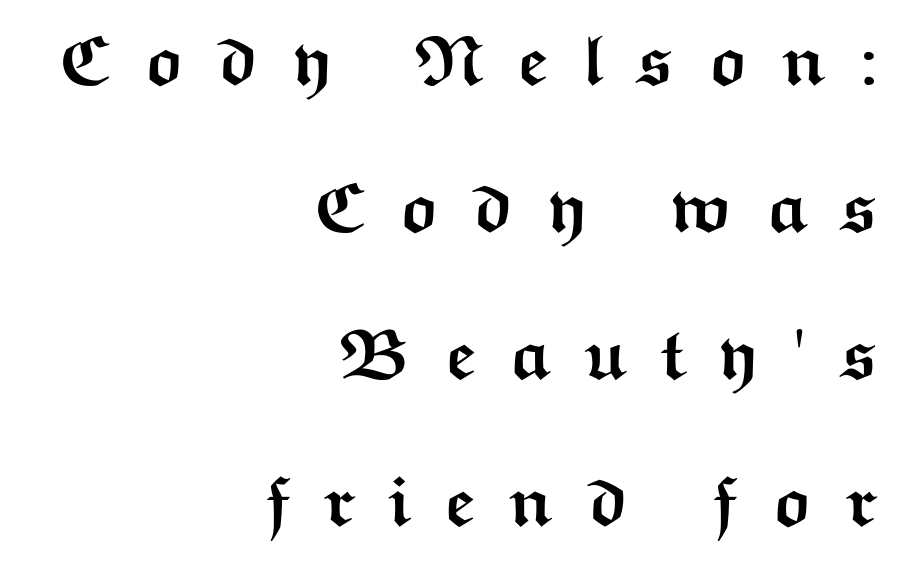
The image shows 71 px semibold, wide sans-serif type, upright; set right-aligned, loose line spacing (2.07x), unusually wide letter spacing (+0.45 em), not underlined; medium stroke contrast and a medium x-height.
